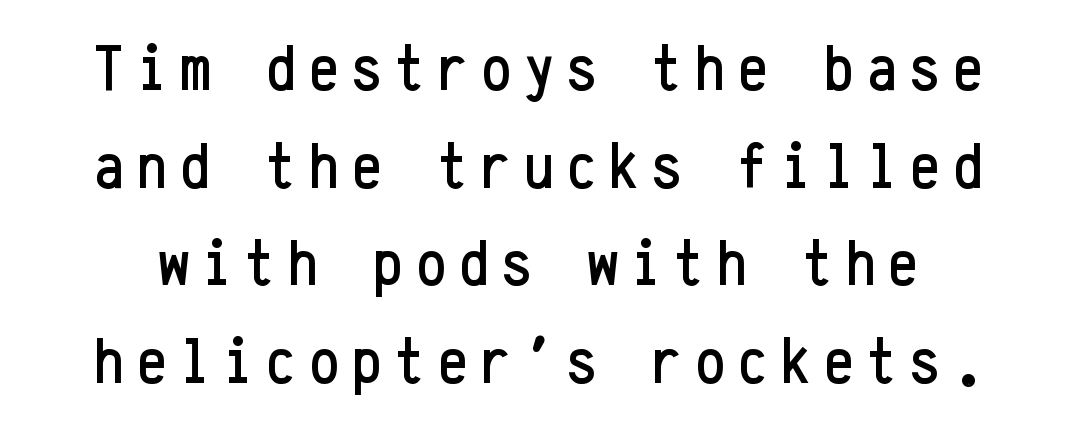
The image shows 66 px condensed sans-serif type, upright, monospaced; set normal line spacing (1.48x), unusually wide letter spacing (+0.2 em), not underlined; low stroke contrast and a medium x-height.
